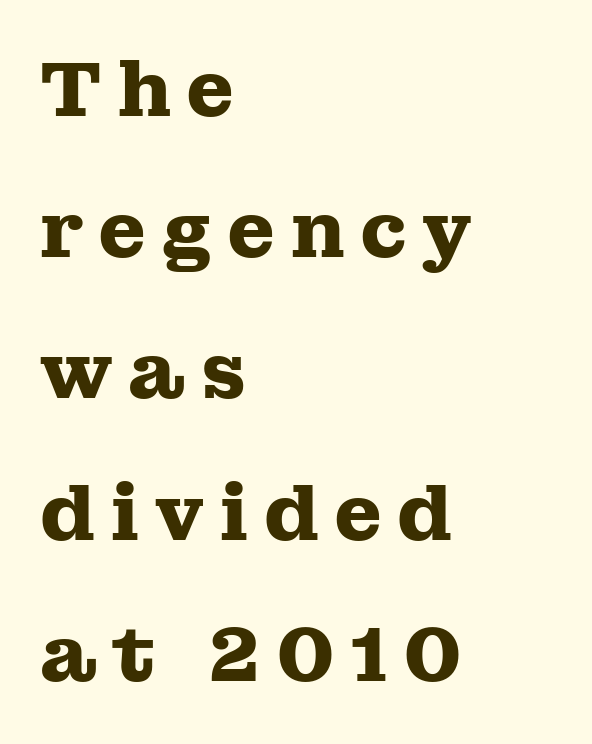
{"serif": "yes", "italic": "no", "bold": "yes", "weight": "heavy", "width": "wide", "stroke_contrast": "medium", "x_height": "medium", "monospaced": "no", "underline": "no", "align": "left", "line_spacing_ratio": 1.81, "glyph_px": 78}
